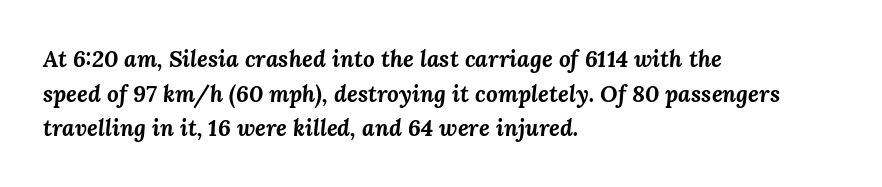
Q: Is the text bold? A: Yes.
Q: Is the text italic (slanted)? A: Yes, it leans right by about 3 degrees.
Q: Is the text underlined? A: No.
Q: How is the paragraph aligned? A: Left-aligned.
Q: Is the spacing between letters normal or unusually wide? A: Normal.
Q: Is the spacing between lines tight, normal or loose? A: Normal.
